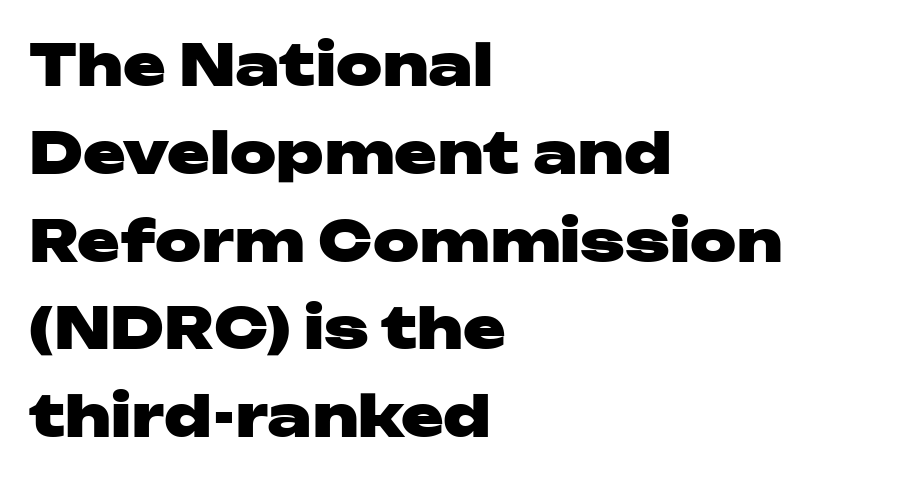
Q: Is the text bold? A: Yes.
Q: Is the text italic (slanted)? A: No, it is upright.
Q: Is the typeface a serif or a sans-serif typeface? A: Sans-serif.
Q: Is the text underlined? A: No.
Q: How is the paragraph aligned? A: Left-aligned.
Q: Is the spacing between letters normal or unusually wide? A: Normal.
Q: Is the spacing between lines tight, normal or loose? A: Normal.
Q: Width (condensed, normal, or wide)? A: Wide.
Q: Stroke contrast? A: Low.
Q: x-height? A: Medium.
Q: Monospaced? A: No.
